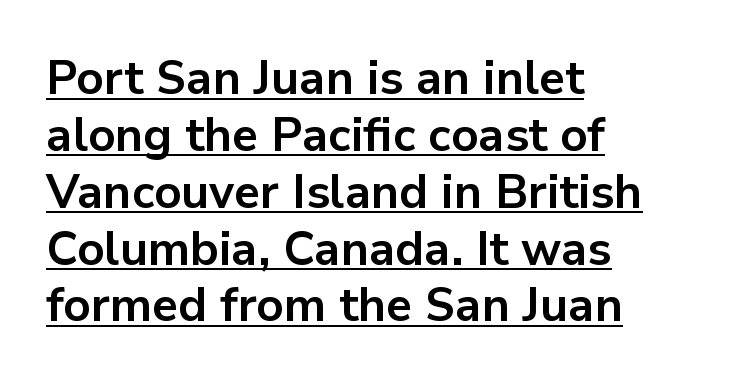
{"serif": "no", "italic": "no", "bold": "yes", "weight": "bold", "width": "normal", "stroke_contrast": "low", "x_height": "medium", "monospaced": "no", "underline": "yes", "align": "left", "line_spacing_ratio": 1.21, "letter_spacing": "normal", "letter_spacing_em": 0.0, "glyph_px": 47}
